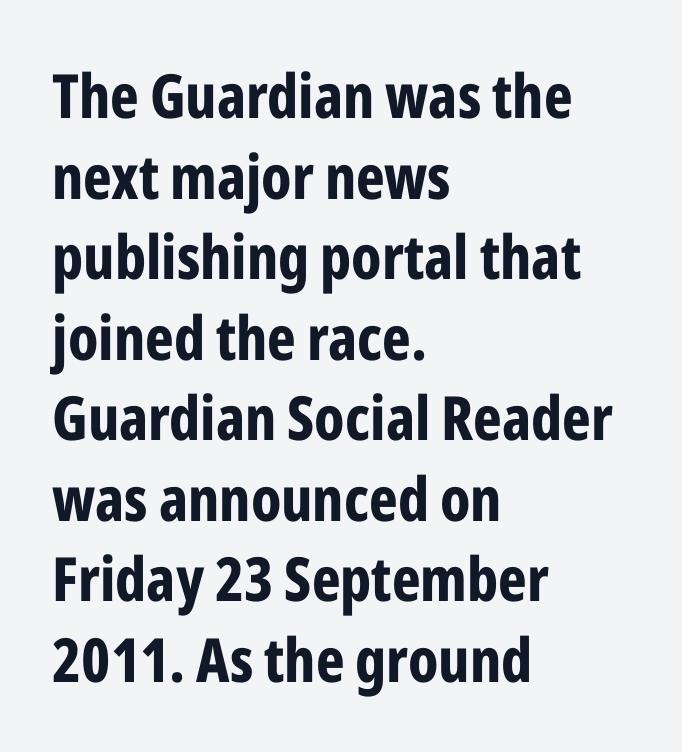
Q: Is the text bold? A: Yes.
Q: Is the text italic (slanted)? A: No, it is upright.
Q: Is the typeface a serif or a sans-serif typeface? A: Sans-serif.
Q: Is the text underlined? A: No.
Q: How is the paragraph aligned? A: Left-aligned.
Q: Is the spacing between letters normal or unusually wide? A: Normal.
Q: Is the spacing between lines tight, normal or loose? A: Normal.
Q: Width (condensed, normal, or wide)? A: Condensed.
Q: Stroke contrast? A: Low.
Q: x-height? A: Medium.
Q: Monospaced? A: No.
